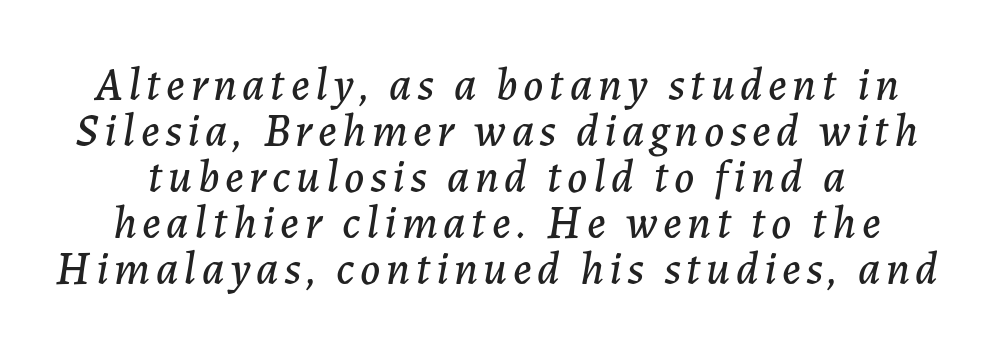
Only glyphs here, with clear space below each row. When letters slant like this, we call the style italic. The passage shown is typed in a proportional face where columns would drift. Interline gaps are noticeably narrow in this sample.
